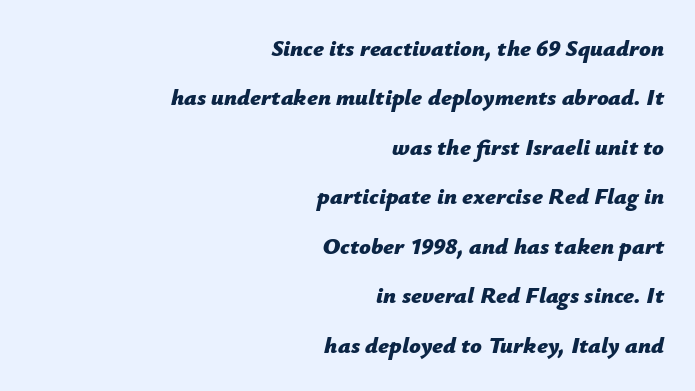
The image shows 23 px bold type, italic (leaning right); set right-aligned, loose line spacing (2.15x), normal letter spacing, not underlined.
